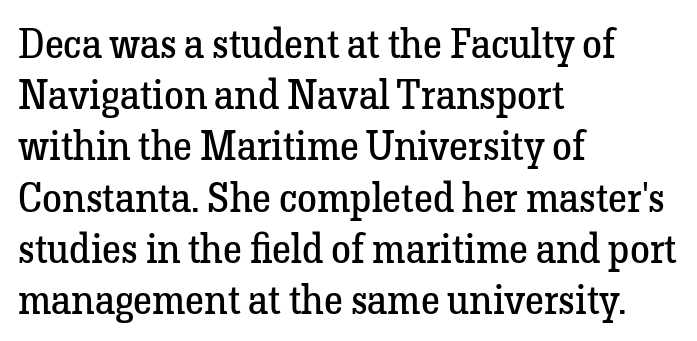
The image shows 40 px regular-weight serif type, upright; set left-aligned, normal line spacing (1.28x), normal letter spacing, not underlined; low stroke contrast and a medium x-height.
